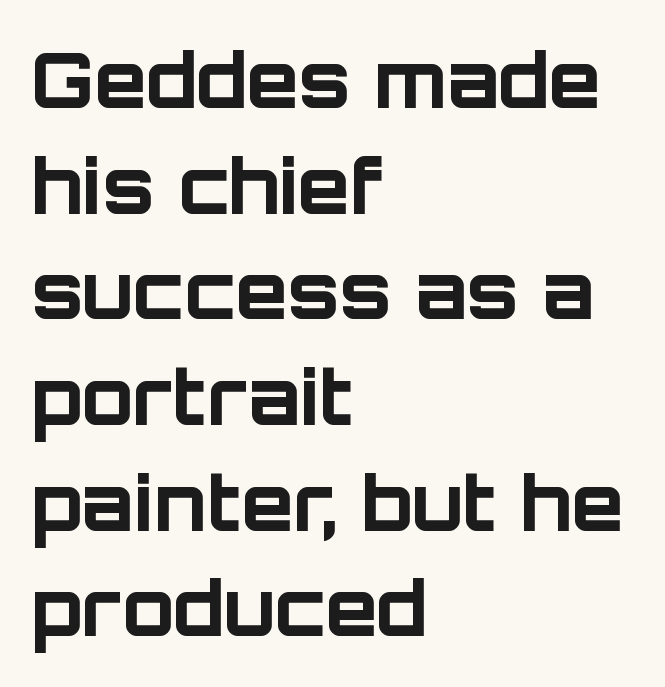
{"serif": "no", "italic": "no", "bold": "yes", "weight": "bold", "width": "normal", "stroke_contrast": "low", "x_height": "large", "monospaced": "no", "underline": "no", "align": "left", "line_spacing": "normal", "line_spacing_ratio": 1.39, "letter_spacing": "normal", "letter_spacing_em": 0.0, "glyph_px": 76}
